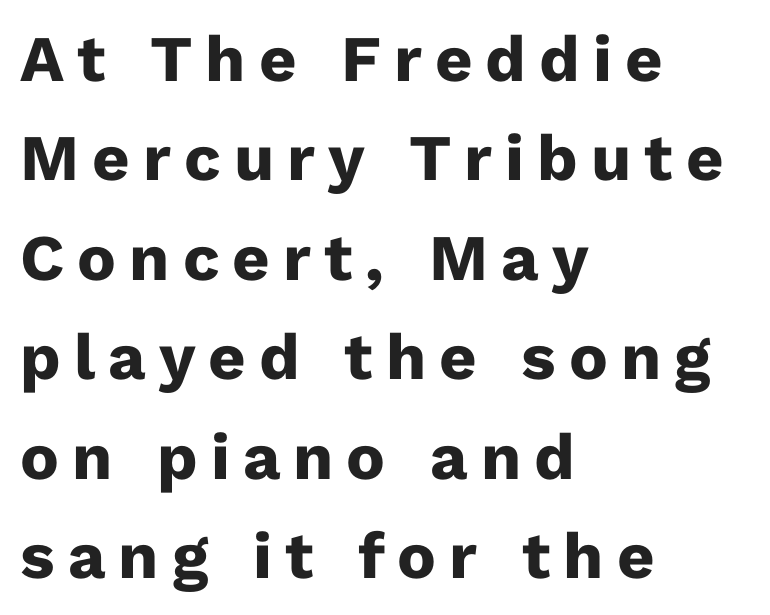
Q: Is the text bold? A: Yes.
Q: Is the text italic (slanted)? A: No, it is upright.
Q: Is the typeface a serif or a sans-serif typeface? A: Sans-serif.
Q: Is the text underlined? A: No.
Q: How is the paragraph aligned? A: Left-aligned.
Q: Is the spacing between letters normal or unusually wide? A: Unusually wide.
Q: Is the spacing between lines tight, normal or loose? A: Normal.
Q: Width (condensed, normal, or wide)? A: Normal.
Q: Stroke contrast? A: Low.
Q: x-height? A: Medium.
Q: Monospaced? A: No.
